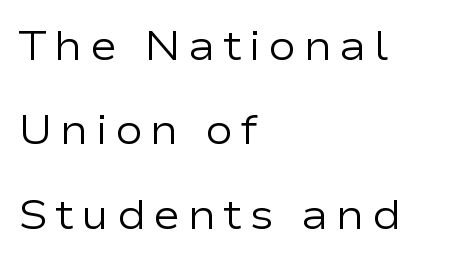
Q: Is the text bold? A: No.
Q: Is the text italic (slanted)? A: No, it is upright.
Q: Is the typeface a serif or a sans-serif typeface? A: Sans-serif.
Q: Is the text underlined? A: No.
Q: How is the paragraph aligned? A: Left-aligned.
Q: Is the spacing between lines tight, normal or loose? A: Loose.
Q: Width (condensed, normal, or wide)? A: Wide.
Q: Stroke contrast? A: Low.
Q: x-height? A: Medium.
Q: Monospaced? A: No.
